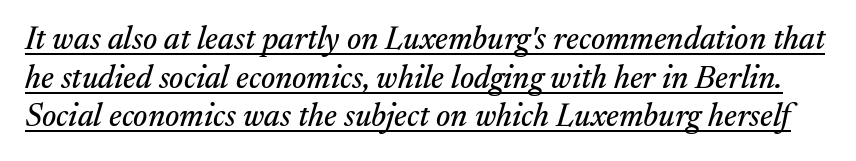
Does the type have serifs? Yes, each stem ends in a small foot. A typesetter would call this zero additional tracking. Each line of the rendering has a horizontal stroke beneath the glyphs. Is the type slanted? Yes — the strokes lean at a clear angle.
